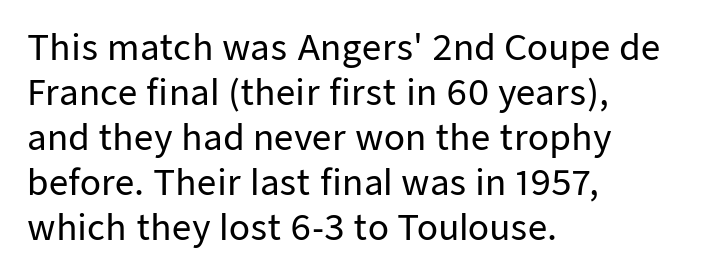
{"serif": "no", "italic": "no", "width": "normal", "stroke_contrast": "low", "x_height": "medium", "monospaced": "no", "underline": "no", "align": "left", "line_spacing": "normal", "line_spacing_ratio": 1.32, "letter_spacing": "normal", "letter_spacing_em": 0.0, "glyph_px": 34}
